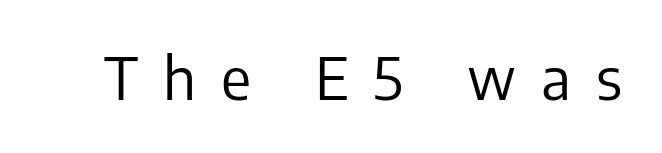
Looks like regular typesetting: each glyph gets only the width it needs. Each letter's strokes conclude bluntly, with no projecting serifs. Any mark beneath the type? The region is blank. This sample uses an upright cut, with every glyph sitting square on the baseline. Does extra space separate the letters? Yes, quite a lot of it. Think standard paragraph weight, or any step lighter than that.
